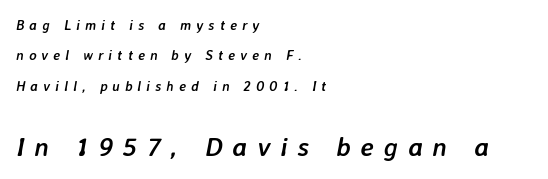
Q: Is the text bold? A: Yes.
Q: Is the text italic (slanted)? A: Yes, it leans right by about 7 degrees.
Q: Is the text underlined? A: No.
Q: How is the paragraph aligned? A: Left-aligned.
Q: Is the spacing between letters normal or unusually wide? A: Unusually wide.
Q: Is the spacing between lines tight, normal or loose? A: Loose.
Q: Which block of text is set in a larger size, the first (top) or the second (bottom)? A: The second (bottom) one.
